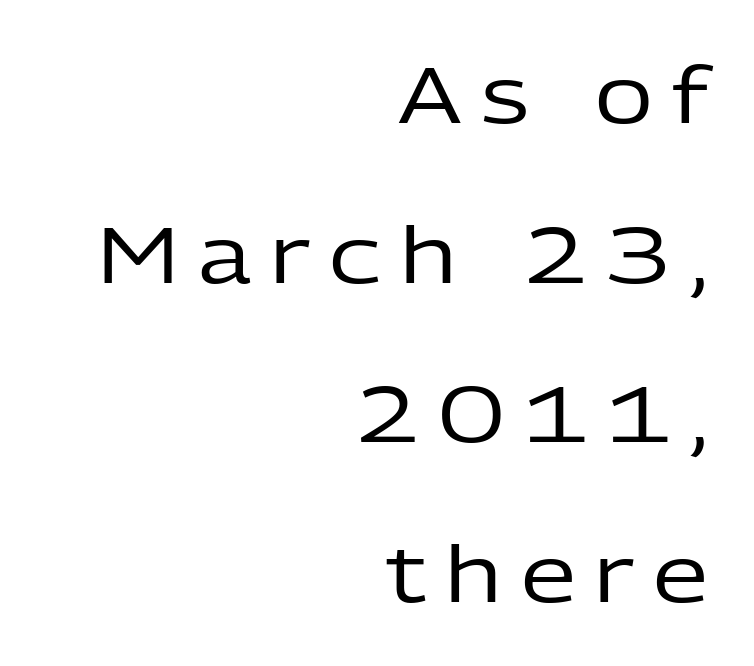
This sample has the flowing, uneven cadence of proportional lettering. Tracking value appears strongly positive — letters spread wide. Loosely led — the rows are spread out. Line endings align vertically; line beginnings do not. Check the space under the baseline: it is left empty. Nope, not italic — everything's standing straight.
